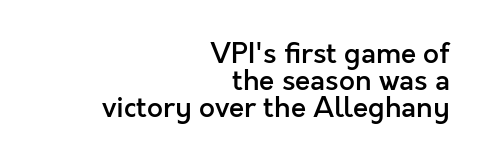
Q: Is the text bold? A: Semi-bold.
Q: Is the text italic (slanted)? A: No, it is upright.
Q: Is the typeface a serif or a sans-serif typeface? A: Sans-serif.
Q: Is the text underlined? A: No.
Q: How is the paragraph aligned? A: Right-aligned.
Q: Is the spacing between letters normal or unusually wide? A: Normal.
Q: Is the spacing between lines tight, normal or loose? A: Tight.
Q: Width (condensed, normal, or wide)? A: Normal.
Q: x-height? A: Medium.
Q: Monospaced? A: No.
